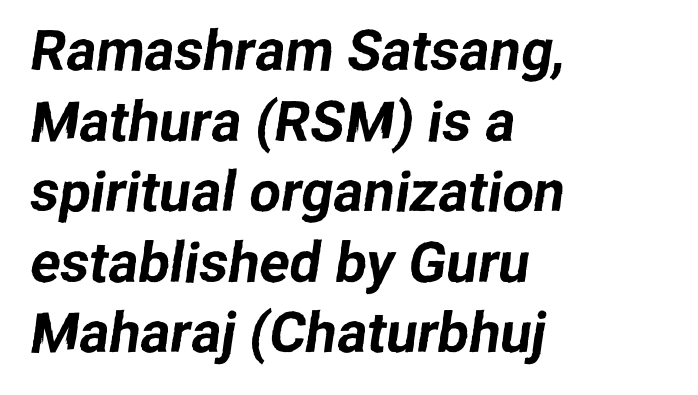
{"serif": "no", "width": "normal", "stroke_contrast": "low", "x_height": "medium", "monospaced": "no", "underline": "no", "align": "left", "line_spacing": "normal", "line_spacing_ratio": 1.26, "letter_spacing": "normal", "letter_spacing_em": 0.0, "glyph_px": 56}
